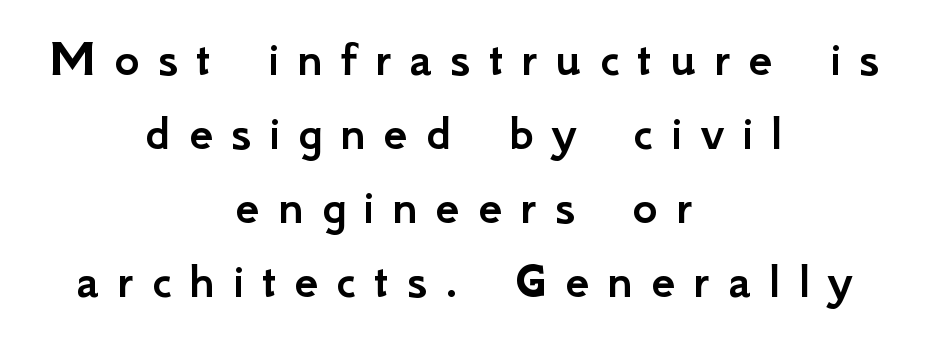
{"serif": "no", "italic": "no", "width": "normal", "stroke_contrast": "low", "x_height": "small", "monospaced": "no", "underline": "no", "align": "center", "line_spacing": "normal", "line_spacing_ratio": 1.37, "letter_spacing": "wide", "letter_spacing_em": 0.33, "glyph_px": 54}
